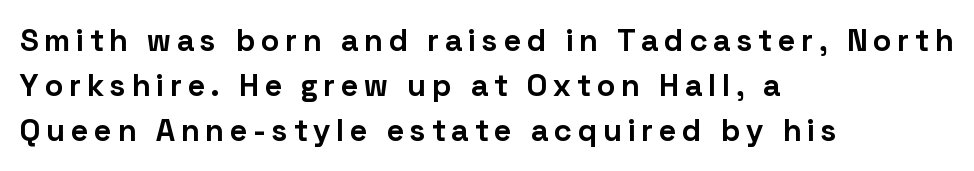
The image shows 31 px bold sans-serif type, upright; set left-aligned, normal line spacing (1.45x), unusually wide letter spacing (+0.2 em), not underlined; low stroke contrast and a medium x-height.
